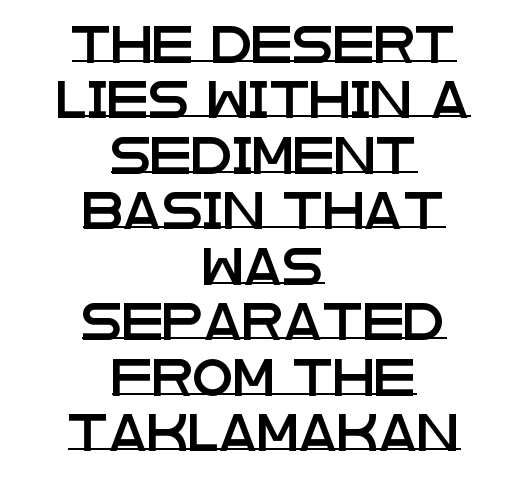
Q: Is the text italic (slanted)? A: No, it is upright.
Q: Is the typeface a serif or a sans-serif typeface? A: Sans-serif.
Q: Is the text underlined? A: Yes.
Q: How is the paragraph aligned? A: Centered.
Q: Is the spacing between letters normal or unusually wide? A: Normal.
Q: Is the spacing between lines tight, normal or loose? A: Normal.
Q: Width (condensed, normal, or wide)? A: Wide.
Q: Stroke contrast? A: Low.
Q: x-height? A: Large.
Q: Monospaced? A: No.
